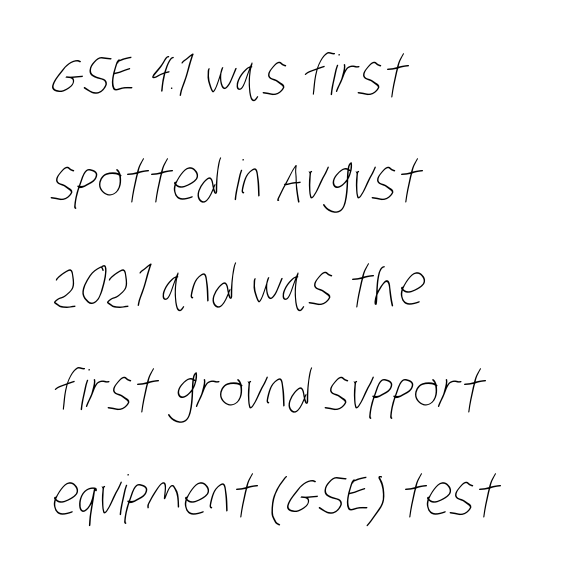
{"bold": "no", "weight": "thin", "width": "condensed", "stroke_contrast": "low", "x_height": "large", "monospaced": "no", "underline": "no", "align": "left", "line_spacing": "loose", "line_spacing_ratio": 1.91, "letter_spacing": "normal", "letter_spacing_em": 0.0, "glyph_px": 55}
